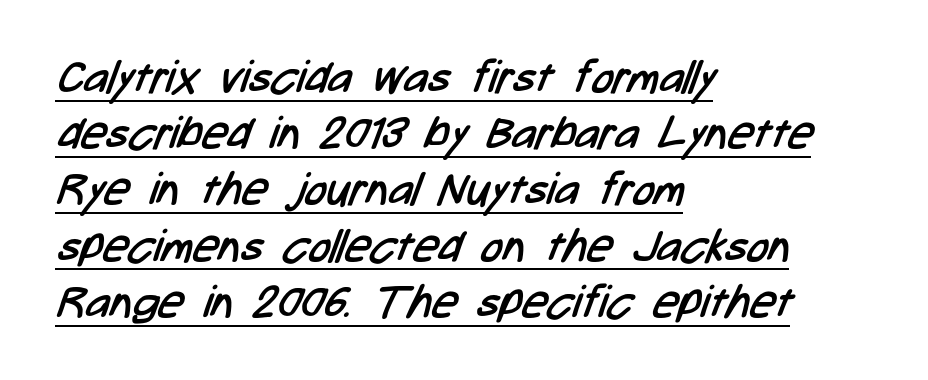
The image shows 45 px regular-weight, condensed sans-serif type; set left-aligned, normal line spacing (1.25x), normal letter spacing, underlined; low stroke contrast and a medium x-height.
